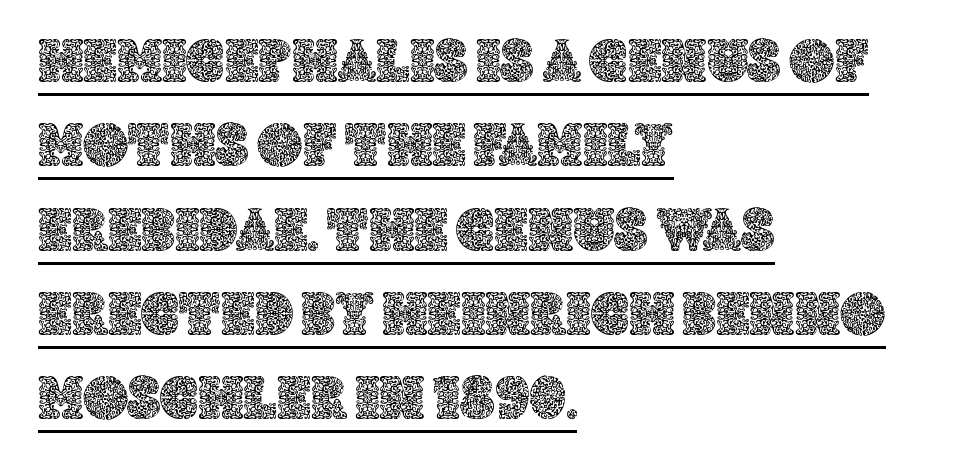
Q: Is the text italic (slanted)? A: No, it is upright.
Q: Is the text underlined? A: Yes.
Q: How is the paragraph aligned? A: Left-aligned.
Q: Is the spacing between letters normal or unusually wide? A: Normal.
Q: Is the spacing between lines tight, normal or loose? A: Normal.
Q: Width (condensed, normal, or wide)? A: Normal.
Q: x-height? A: Large.
Q: Monospaced? A: No.
